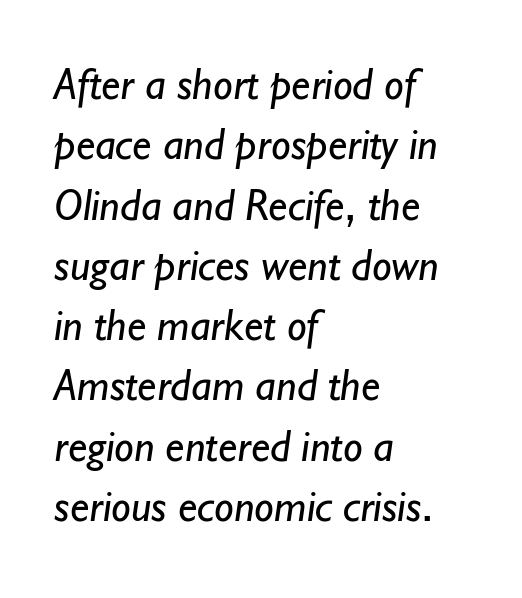
The image shows 44 px regular-weight sans-serif type; set left-aligned, normal line spacing (1.37x), normal letter spacing, not underlined; low stroke contrast and a small x-height.
